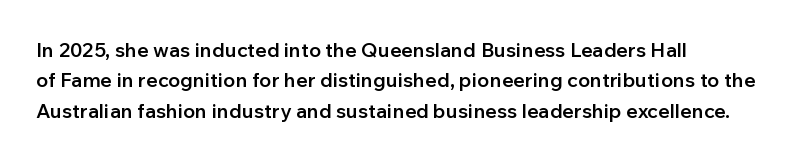
The image shows 20 px text type, upright; set left-aligned, normal line spacing (1.52x), normal letter spacing, not underlined.
